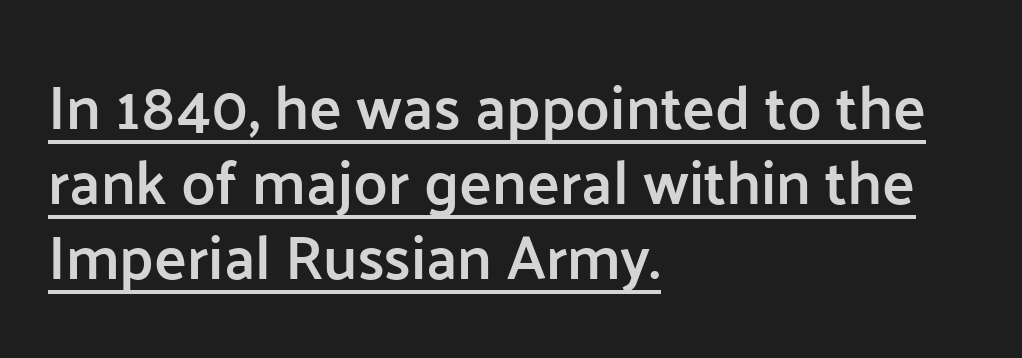
{"serif": "no", "italic": "no", "bold": "semi", "weight": "semibold", "width": "normal", "stroke_contrast": "low", "x_height": "medium", "monospaced": "no", "underline": "yes", "align": "left", "line_spacing_ratio": 1.23, "letter_spacing": "normal", "letter_spacing_em": 0.0, "glyph_px": 61}
